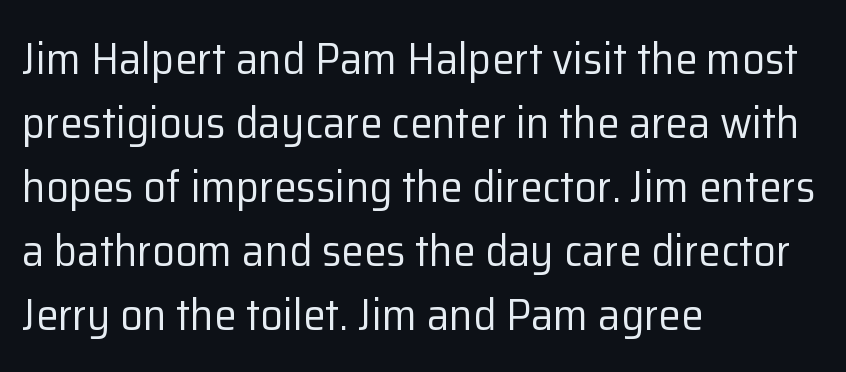
Default kerning and tracking; the words read as compact shapes. The type sits square on the baseline with zero lean. Spacing verdict: proportional, widths tailored to each character. Vertical spacing — default. The type family on display is of the sans-serif kind.
